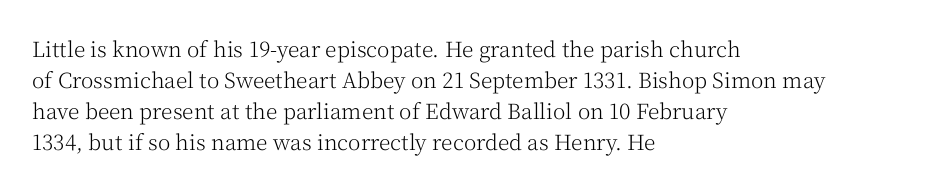
{"italic": "no", "bold": "no", "underline": "no", "align": "left", "line_spacing": "normal", "line_spacing_ratio": 1.47, "letter_spacing": "normal", "letter_spacing_em": 0.0, "glyph_px": 21}
